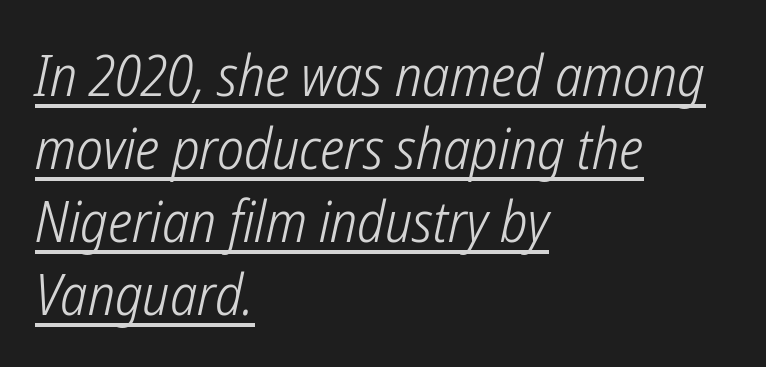
The image shows 57 px light, condensed sans-serif type; set left-aligned, normal line spacing (1.28x), normal letter spacing, underlined; low stroke contrast and a medium x-height.
